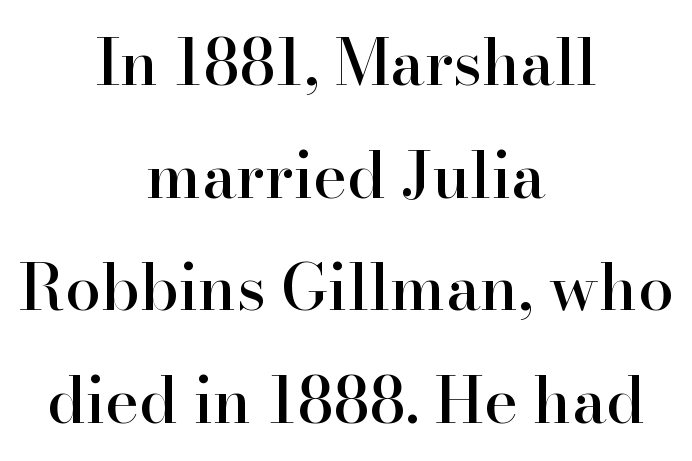
{"serif": "yes", "italic": "no", "width": "normal", "stroke_contrast": "high", "x_height": "small", "monospaced": "no", "underline": "no", "align": "center", "line_spacing_ratio": 1.76, "letter_spacing": "normal", "letter_spacing_em": 0.0, "glyph_px": 64}
